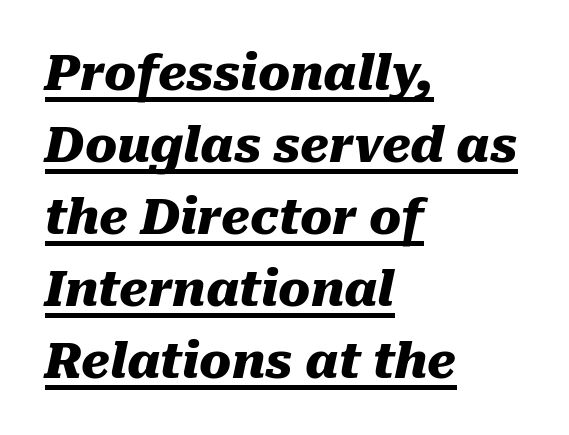
Q: Is the text bold? A: Yes.
Q: Is the text italic (slanted)? A: Yes, it leans right by about 10 degrees.
Q: Is the text underlined? A: Yes.
Q: How is the paragraph aligned? A: Left-aligned.
Q: Is the spacing between letters normal or unusually wide? A: Normal.
Q: Is the spacing between lines tight, normal or loose? A: Normal.
Q: Width (condensed, normal, or wide)? A: Normal.
Q: Stroke contrast? A: Medium.
Q: x-height? A: Medium.
Q: Monospaced? A: No.
